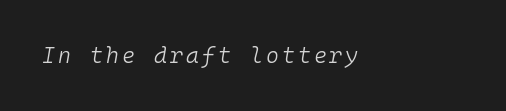
Q: Is the text bold? A: No.
Q: Is the text italic (slanted)? A: Yes, it leans right by about 10 degrees.
Q: Is the text underlined? A: No.
Q: How is the paragraph aligned? A: Left-aligned.
